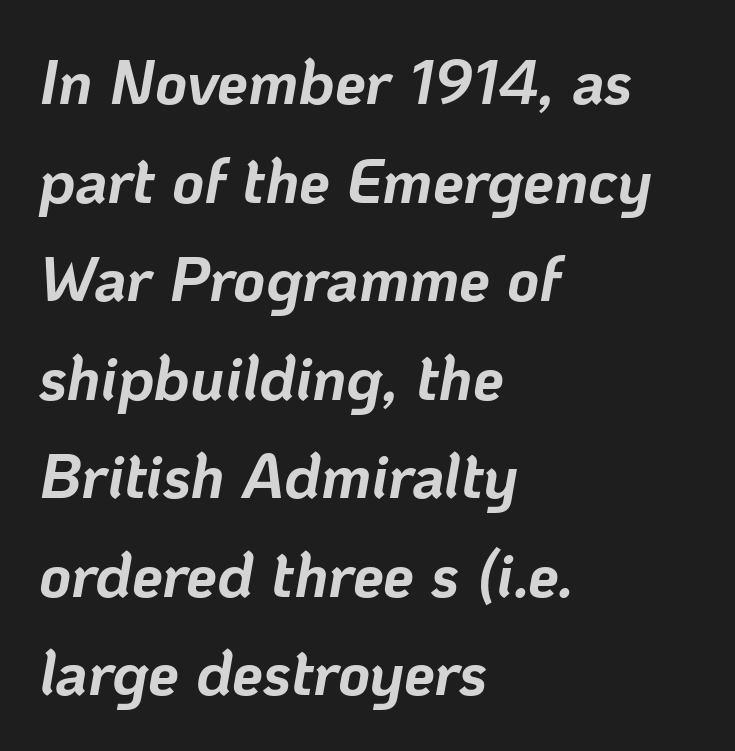
A typesetter would call this leading conventional body-copy spacing. Beneath every word, the page is bare. Typeset ragged right — the left edge is the straight one. This sample uses plain, unmodified letter spacing.
